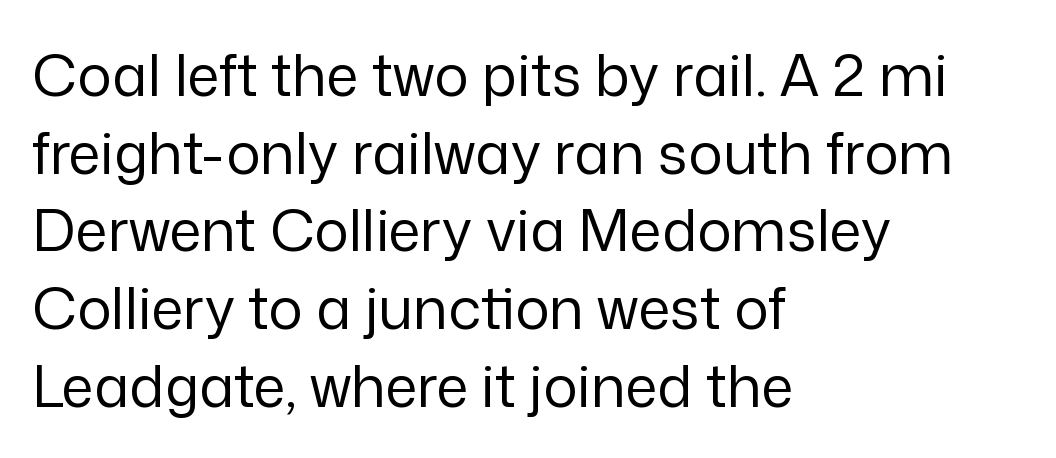
Standard letterfit; no display-style spreading of the glyphs. In terms of posture, this sample is upright. Descenders are the only things crossing below the line. Reading down the block, your eye returns to a fixed left position each line. The typeface has the unassuming heft of standard copy or less.
